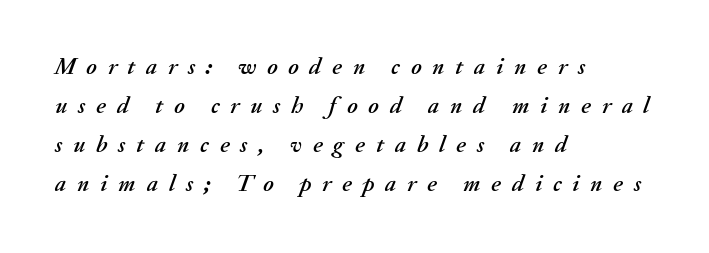
{"italic": "yes", "lean": "right", "slant_degrees": 20, "underline": "no", "align": "left", "line_spacing": "normal", "line_spacing_ratio": 1.63, "letter_spacing": "wide", "letter_spacing_em": 0.45, "glyph_px": 24}
